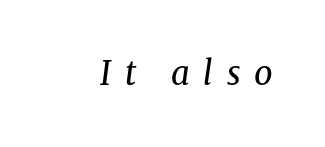
The letters advance in unequal steps, a hallmark of proportional type. The characters are drawn with everyday or finer stroke widths. Serif or sans? Serif — the stroke terminals have little feet. There is plenty of visible air inserted between adjacent glyphs. Unmarked baselines from the first word to the last.
